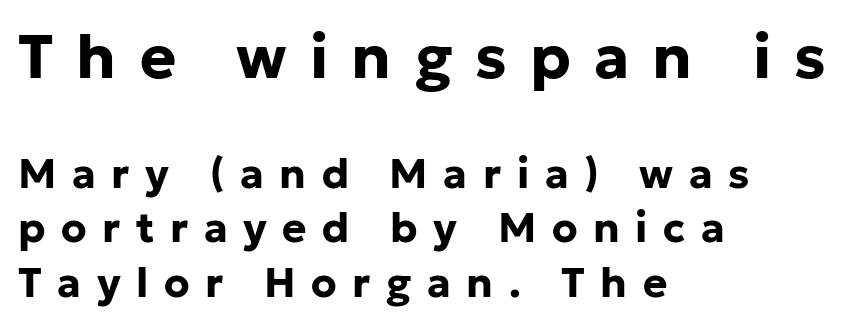
{"serif": "no", "italic": "no", "bold": "yes", "weight": "bold", "width": "normal", "stroke_contrast": "low", "x_height": "medium", "monospaced": "no", "underline": "no", "align": "left", "line_spacing": "normal", "line_spacing_ratio": 1.33, "letter_spacing": "wide", "letter_spacing_em": 0.38, "larger_block": "first", "size_ratio": 1.49, "glyph_px": 61}
